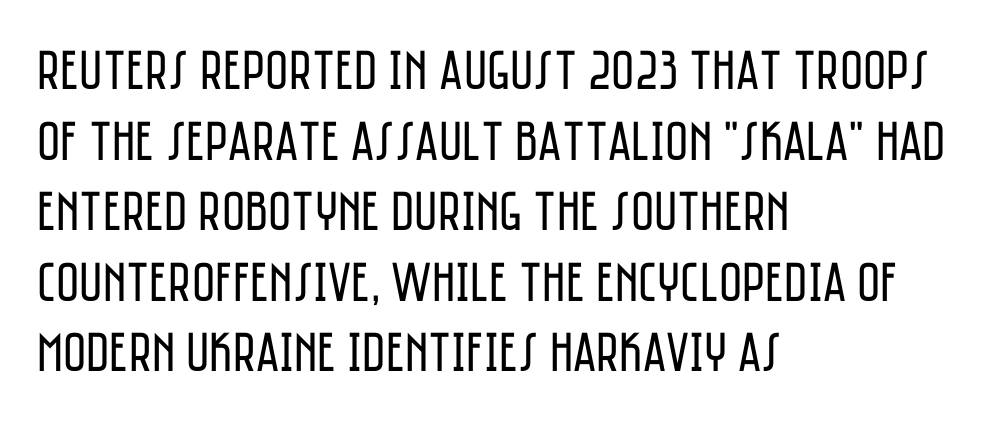
{"serif": "no", "italic": "no", "bold": "no", "weight": "regular", "width": "condensed", "stroke_contrast": "low", "x_height": "large", "monospaced": "no", "underline": "no", "align": "left", "line_spacing": "normal", "line_spacing_ratio": 1.26, "letter_spacing": "normal", "letter_spacing_em": 0.0, "glyph_px": 56}
